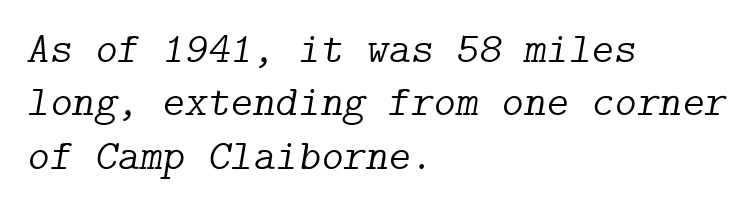
The horizontal fit of the characters is conventional and even. The words here are not underlined. Which margin do the lines hug? The left one — the right edge is uneven. Rendered with sloped, italic letterforms.
